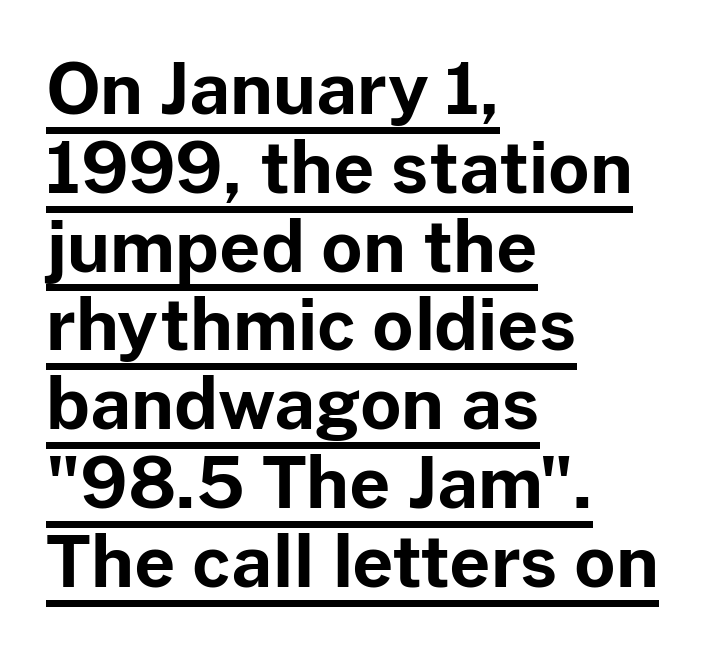
{"serif": "no", "italic": "no", "bold": "yes", "weight": "bold", "width": "normal", "stroke_contrast": "low", "x_height": "medium", "monospaced": "no", "underline": "yes", "align": "left", "line_spacing": "tight", "line_spacing_ratio": 1.11, "letter_spacing": "normal", "letter_spacing_em": 0.0, "glyph_px": 71}
